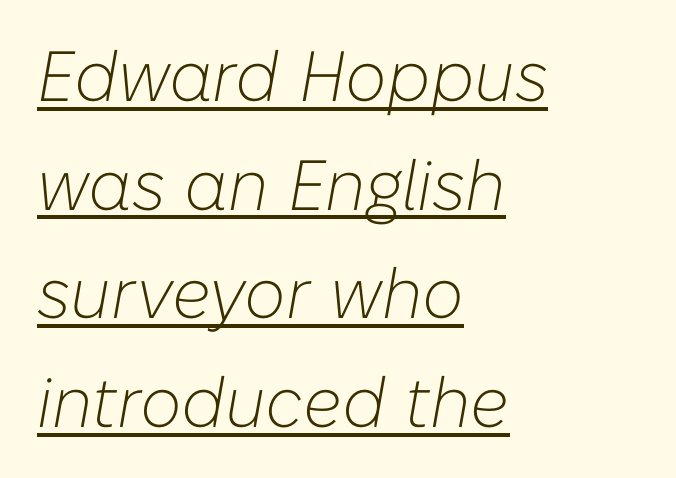
{"italic": "yes", "lean": "right", "slant_degrees": 10, "bold": "no", "weight": "light", "width": "normal", "stroke_contrast": "low", "x_height": "medium", "monospaced": "no", "underline": "yes", "align": "left", "line_spacing": "normal", "line_spacing_ratio": 1.53, "letter_spacing": "normal", "letter_spacing_em": 0.0, "glyph_px": 71}
